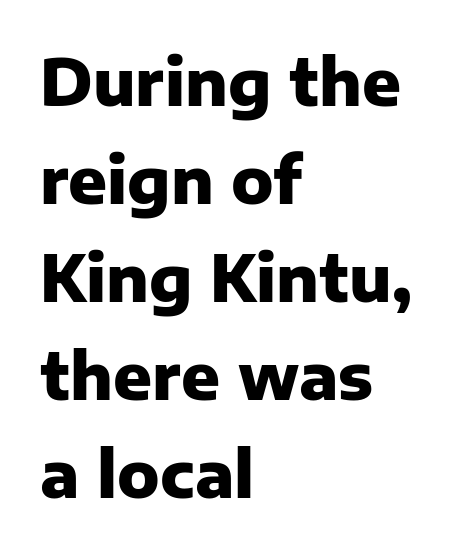
{"serif": "no", "italic": "no", "bold": "yes", "weight": "heavy", "width": "normal", "stroke_contrast": "low", "x_height": "medium", "monospaced": "no", "underline": "no", "align": "left", "line_spacing": "normal", "line_spacing_ratio": 1.53, "letter_spacing": "normal", "letter_spacing_em": 0.0, "glyph_px": 64}
